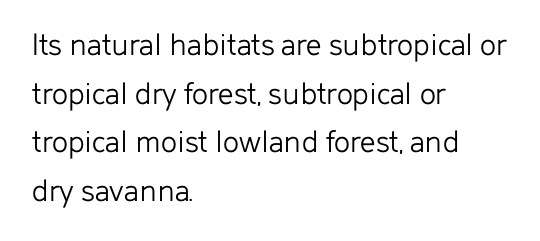
The image shows 34 px light sans-serif type, upright; set left-aligned, normal line spacing (1.43x), normal letter spacing, not underlined; low stroke contrast and a medium x-height.
